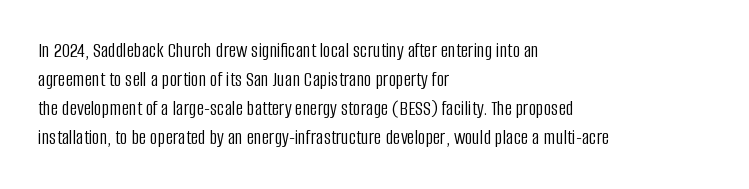
{"italic": "no", "bold": "no", "underline": "no", "align": "left", "line_spacing": "normal", "line_spacing_ratio": 1.38, "letter_spacing": "normal", "letter_spacing_em": 0.0, "glyph_px": 21}
